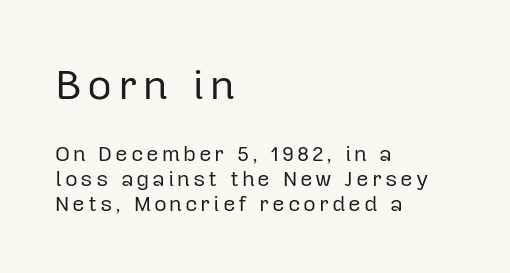
The image shows 43 px regular-weight sans-serif type, upright; set left-aligned, tight line spacing (1.13x), not underlined; the first (top) block is 1.95x larger; low stroke contrast and a medium x-height.
